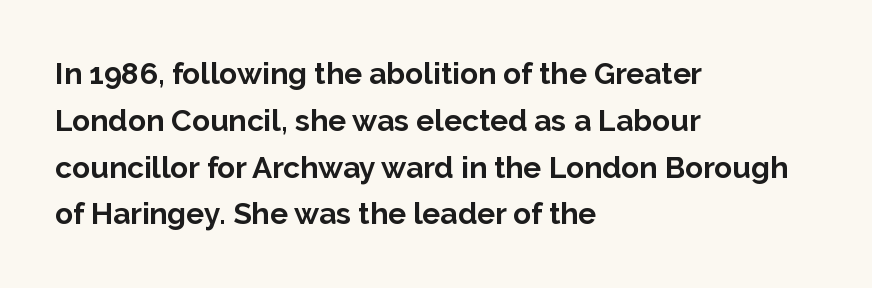
Underlining? Definitely not there. Proportional: the letters do not fall into vertical columns. Typeset ragged right — the left edge is the straight one. These lines keep a tight, regular rhythm from letter to letter. Chunky letters — that's bold for sure. The type family on display is of the sans-serif kind.
